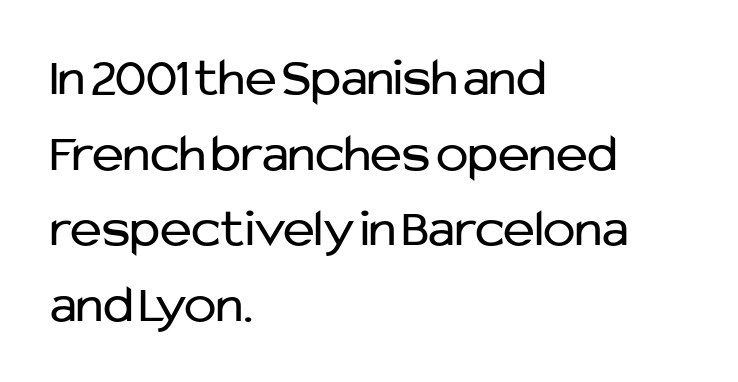
The image shows 54 px regular-weight sans-serif type, upright; set left-aligned, normal line spacing (1.4x), normal letter spacing, not underlined; low stroke contrast and a medium x-height.
